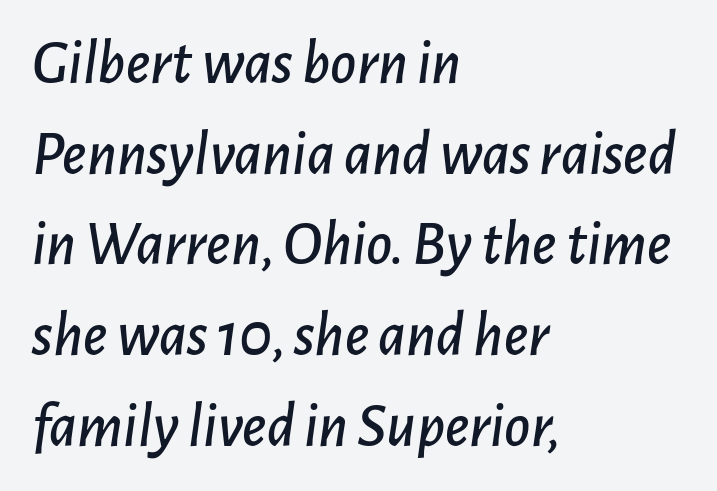
Caption: standard tracking, unaltered. Does the leading feel generous? No, just average. Think of a printed novel: that variable character pitch is what you see here. The glyphs look as if they've been sheared to an angle. Horizontally, the lines are justified to the leading edge only.
